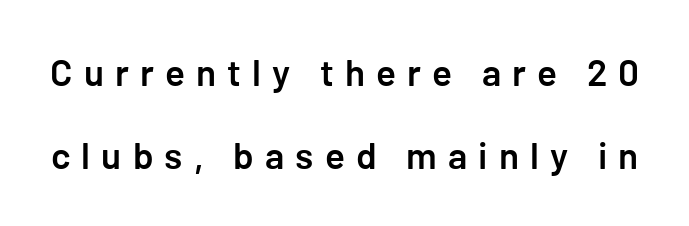
Caption: expanded tracking, letters set apart. The passage shown stacks its lines with a broad gap. Any mark beneath the type? The region is blank. A roman cut, with each character standing at attention. The rendering shows plain stroke endings on the letterforms — a sans-serif design. A somewhat darkened texture: the type is semibold rather than bold.
